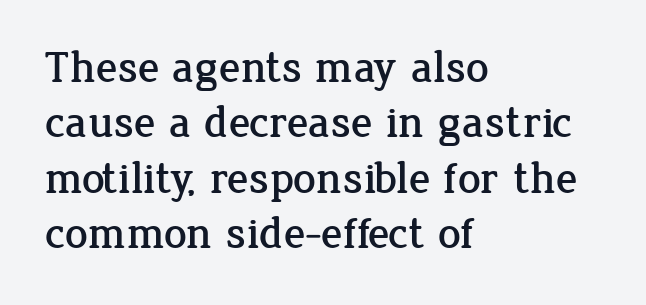
The image shows 45 px serif type, upright; set left-aligned, line spacing 1.23x, normal letter spacing, not underlined; low stroke contrast and a medium x-height.
